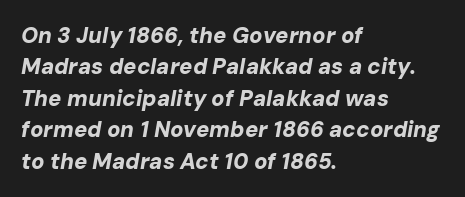
{"italic": "yes", "lean": "right", "slant_degrees": 10, "bold": "yes", "underline": "no", "align": "left", "line_spacing": "normal", "line_spacing_ratio": 1.43, "letter_spacing": "normal", "letter_spacing_em": 0.0, "glyph_px": 22}
